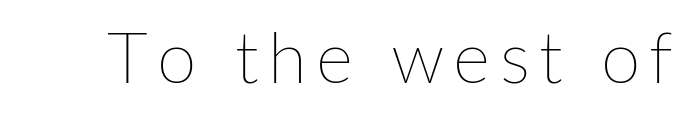
The foot of each line stays bare and open. Heft: none added — not bold. The specimen reads as upright at a glance. The rendering uses natural spacing where letterforms have individual widths.
